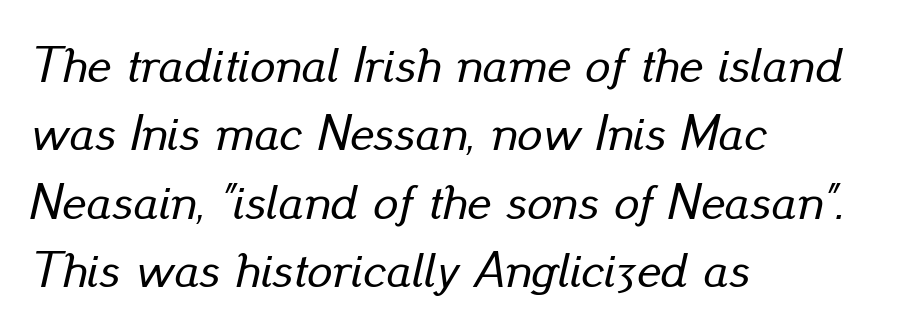
The image shows 50 px text type, italic (leaning right); set left-aligned, normal line spacing (1.37x), normal letter spacing, not underlined; low stroke contrast and a small x-height.
